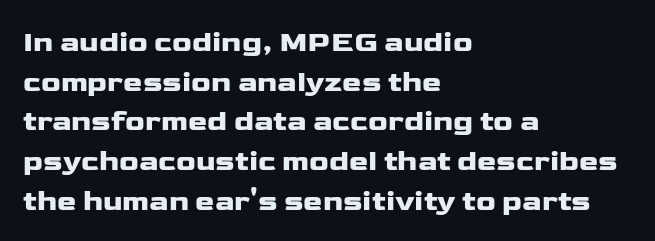
{"serif": "no", "italic": "no", "width": "wide", "stroke_contrast": "low", "x_height": "medium", "monospaced": "no", "underline": "no", "align": "left", "line_spacing": "normal", "line_spacing_ratio": 1.37, "letter_spacing": "normal", "letter_spacing_em": 0.0, "glyph_px": 29}
